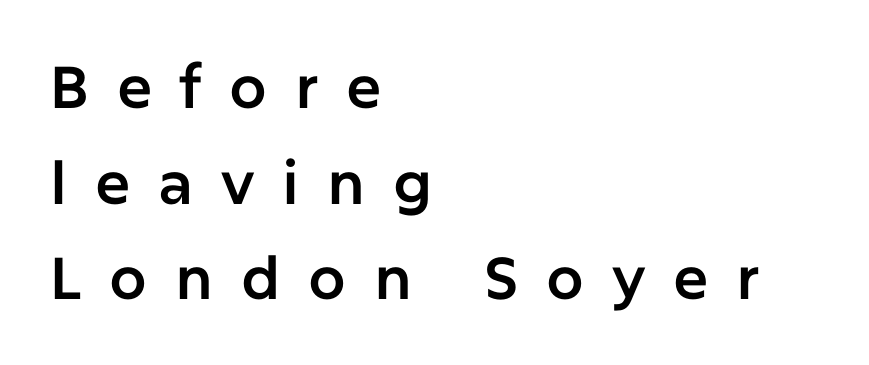
The image shows 59 px sans-serif type, upright; set left-aligned, normal line spacing (1.62x), unusually wide letter spacing (+0.47 em), not underlined; low stroke contrast and a medium x-height.
